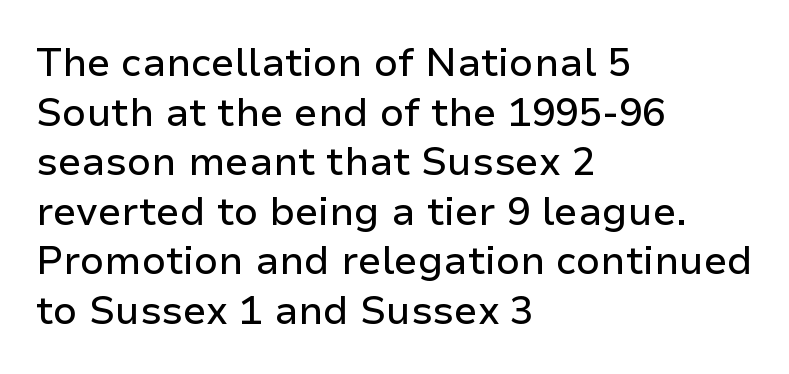
Lines of text with bare space underneath. A roman cut, with each character standing at attention. This block has exactly the height ordinary leading produces. The compositor pushed each line to the left boundary. Default kerning and tracking; the words read as compact shapes.
